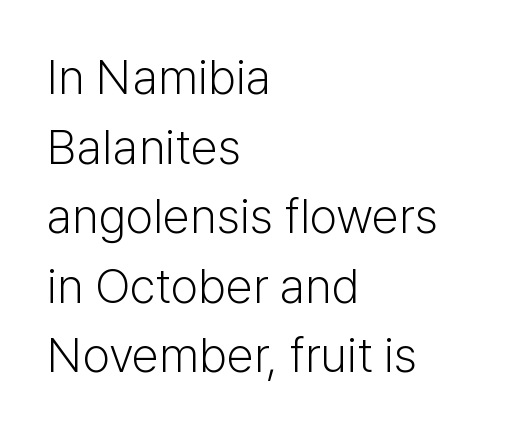
Q: Is the text bold? A: No.
Q: Is the text italic (slanted)? A: No, it is upright.
Q: Is the typeface a serif or a sans-serif typeface? A: Sans-serif.
Q: Is the text underlined? A: No.
Q: How is the paragraph aligned? A: Left-aligned.
Q: Is the spacing between letters normal or unusually wide? A: Normal.
Q: Is the spacing between lines tight, normal or loose? A: Normal.
Q: Width (condensed, normal, or wide)? A: Normal.
Q: Stroke contrast? A: Low.
Q: x-height? A: Medium.
Q: Monospaced? A: No.
